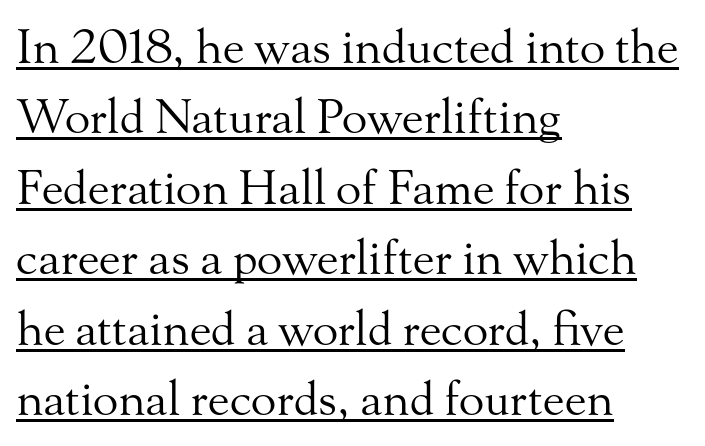
{"serif": "yes", "italic": "no", "bold": "no", "weight": "regular", "width": "normal", "stroke_contrast": "medium", "x_height": "small", "monospaced": "no", "underline": "yes", "align": "left", "line_spacing": "normal", "line_spacing_ratio": 1.5, "letter_spacing": "normal", "letter_spacing_em": 0.0, "glyph_px": 47}
